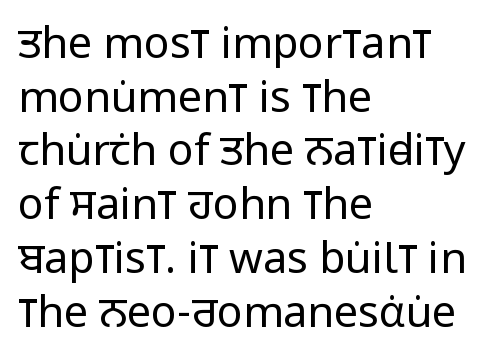
Q: Is the text bold? A: No.
Q: Is the text italic (slanted)? A: No, it is upright.
Q: Is the typeface a serif or a sans-serif typeface? A: Sans-serif.
Q: Is the text underlined? A: No.
Q: How is the paragraph aligned? A: Left-aligned.
Q: Is the spacing between letters normal or unusually wide? A: Normal.
Q: Is the spacing between lines tight, normal or loose? A: Normal.
Q: Width (condensed, normal, or wide)? A: Condensed.
Q: Stroke contrast? A: Low.
Q: x-height? A: Large.
Q: Monospaced? A: No.
